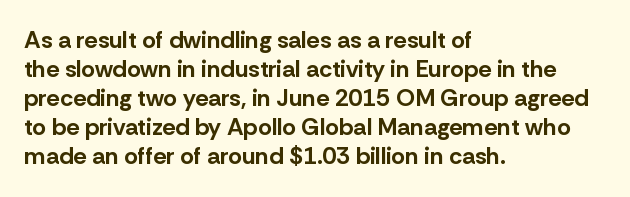
{"italic": "no", "bold": "yes", "underline": "no", "align": "left", "line_spacing_ratio": 1.21, "letter_spacing": "normal", "letter_spacing_em": 0.0, "glyph_px": 24}
